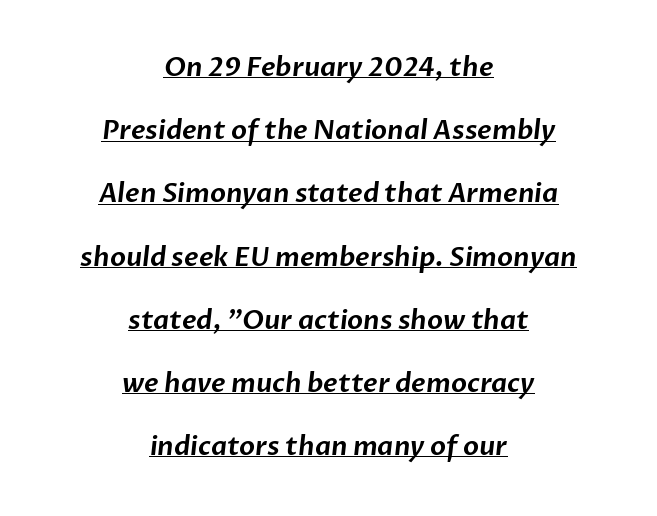
The image shows 26 px text type; set centered, loose line spacing (2.43x), normal letter spacing, underlined.
